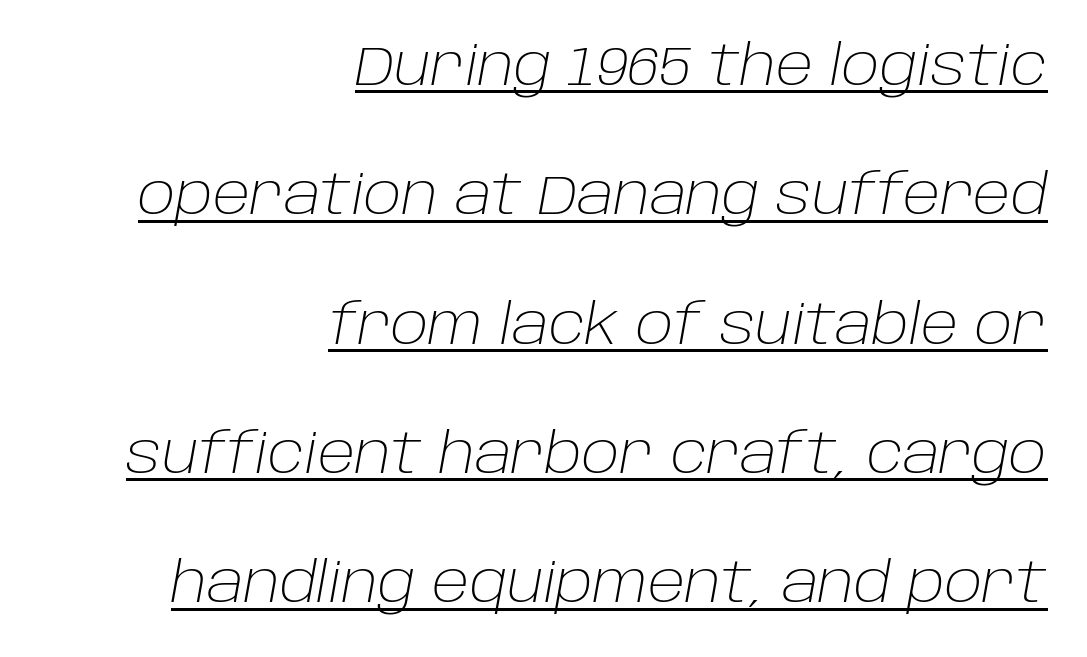
Q: Is the text bold? A: No.
Q: Is the text italic (slanted)? A: Yes, it leans right by about 10 degrees.
Q: Is the text underlined? A: Yes.
Q: How is the paragraph aligned? A: Right-aligned.
Q: Is the spacing between letters normal or unusually wide? A: Normal.
Q: Is the spacing between lines tight, normal or loose? A: Loose.
Q: Width (condensed, normal, or wide)? A: Normal.
Q: Stroke contrast? A: Low.
Q: x-height? A: Large.
Q: Monospaced? A: No.
